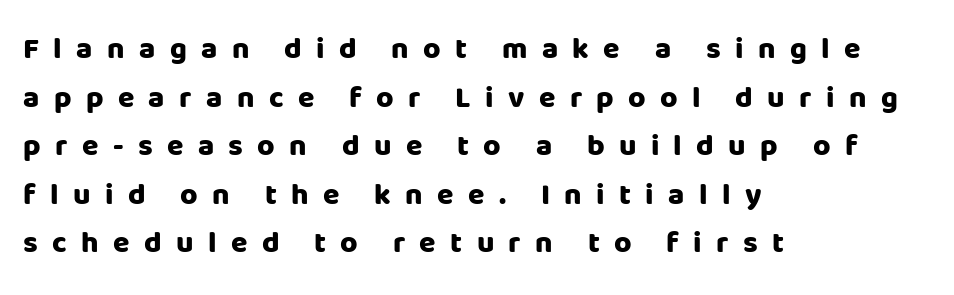
The image shows 30 px heavy sans-serif type, upright; set left-aligned, normal line spacing (1.62x), unusually wide letter spacing (+0.48 em), not underlined; low stroke contrast and a large x-height.
